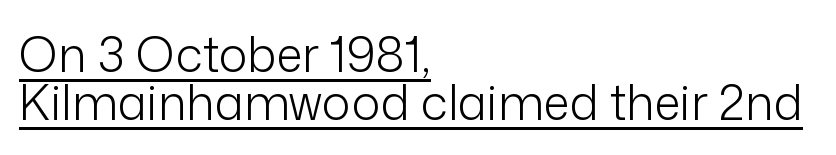
{"serif": "no", "italic": "no", "bold": "no", "weight": "light", "width": "normal", "stroke_contrast": "low", "x_height": "medium", "monospaced": "no", "underline": "yes", "align": "left", "line_spacing": "tight", "line_spacing_ratio": 1.0, "letter_spacing": "normal", "letter_spacing_em": 0.0, "glyph_px": 48}
